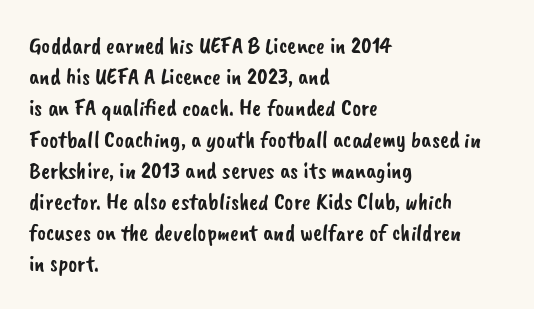
{"underline": "no", "align": "left", "line_spacing": "normal", "line_spacing_ratio": 1.3, "letter_spacing": "normal", "letter_spacing_em": 0.0, "glyph_px": 24}
